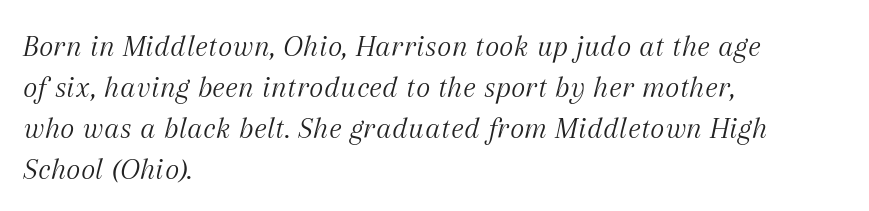
Quick note: italic. The rendering uses a moderate line-height, typical for paragraphs. Note the varied advance widths — an 'i' is clearly narrower than an 'm'. Visually the block forms a straight wall on the left and a jagged coastline on the right. A quiet, ordinary-to-light weight characterises the typeface. Characters follow at the spacing the type designer built in.
